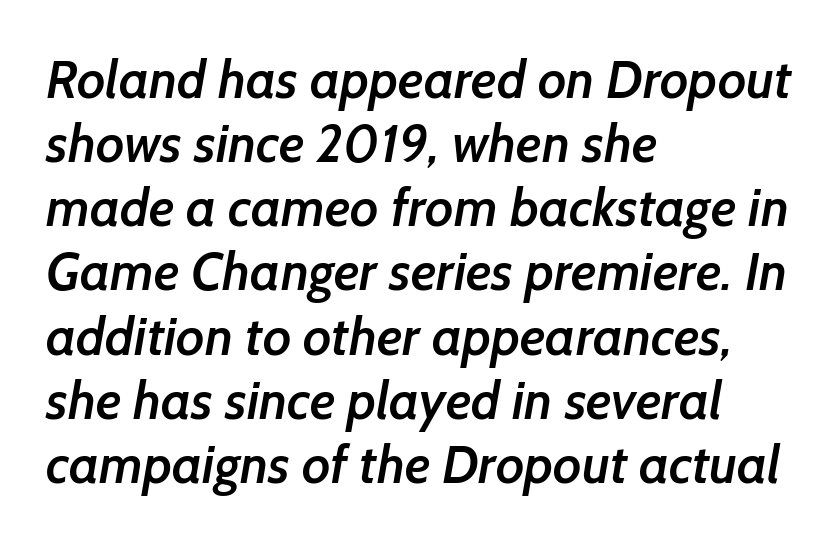
Q: Is the text bold? A: Semi-bold.
Q: Is the typeface a serif or a sans-serif typeface? A: Sans-serif.
Q: Is the text underlined? A: No.
Q: How is the paragraph aligned? A: Left-aligned.
Q: Is the spacing between letters normal or unusually wide? A: Normal.
Q: Width (condensed, normal, or wide)? A: Normal.
Q: Stroke contrast? A: Low.
Q: x-height? A: Medium.
Q: Monospaced? A: No.
